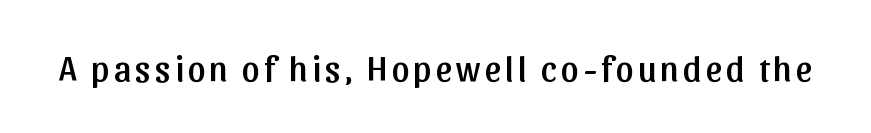
Q: Is the text italic (slanted)? A: No, it is upright.
Q: Is the typeface a serif or a sans-serif typeface? A: Sans-serif.
Q: Is the text underlined? A: No.
Q: Width (condensed, normal, or wide)? A: Normal.
Q: Stroke contrast? A: Low.
Q: x-height? A: Medium.
Q: Monospaced? A: No.
